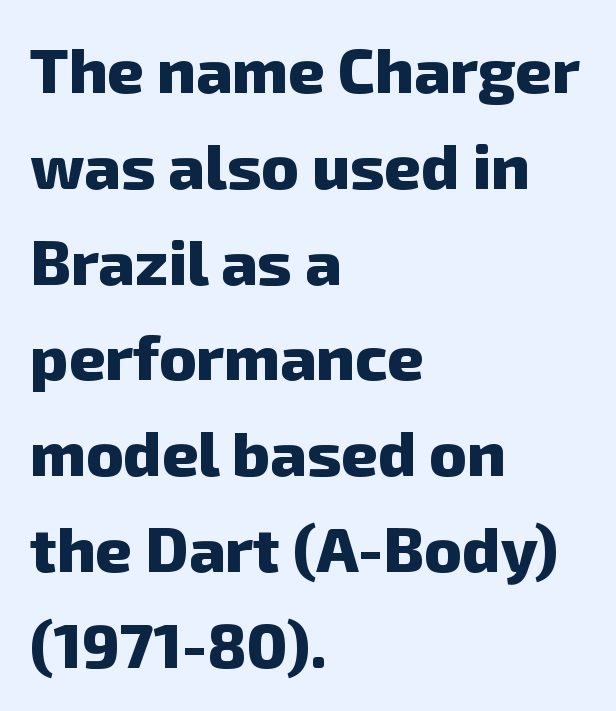
Q: Is the text bold? A: Yes.
Q: Is the typeface a serif or a sans-serif typeface? A: Sans-serif.
Q: Is the text underlined? A: No.
Q: How is the paragraph aligned? A: Left-aligned.
Q: Is the spacing between letters normal or unusually wide? A: Normal.
Q: Is the spacing between lines tight, normal or loose? A: Normal.
Q: Width (condensed, normal, or wide)? A: Normal.
Q: Stroke contrast? A: Low.
Q: x-height? A: Medium.
Q: Monospaced? A: No.
